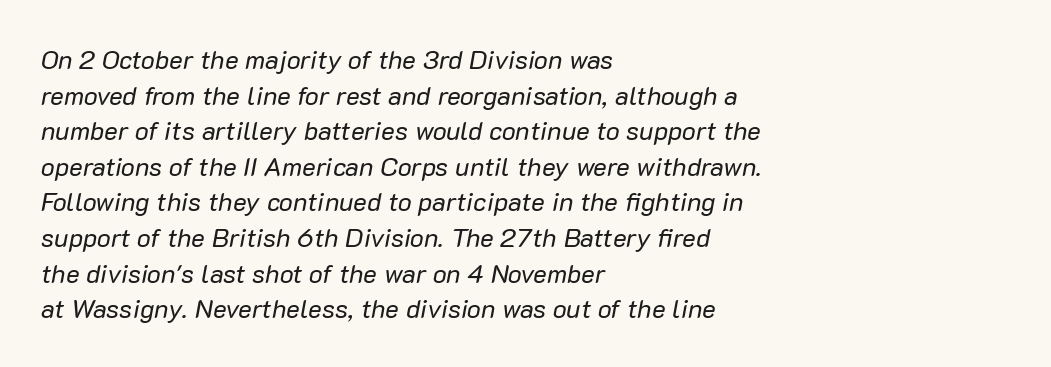
The letters look calm and open, with moderate or lighter stems. Each line starts at the same left margin while the right side varies. You could call the tracking neutral — neither tight nor loose. The string is rendered with underlining switched off. Yep, that's italic — everything's leaning.
